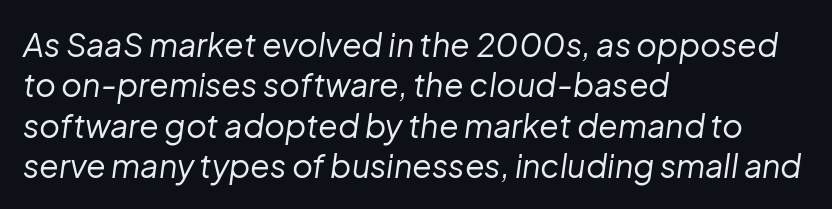
{"italic": "yes", "lean": "right", "slant_degrees": 8, "bold": "no", "weight": "regular", "width": "normal", "stroke_contrast": "low", "x_height": "medium", "monospaced": "no", "underline": "no", "align": "left", "line_spacing": "normal", "line_spacing_ratio": 1.26, "letter_spacing": "normal", "letter_spacing_em": 0.0, "glyph_px": 32}
